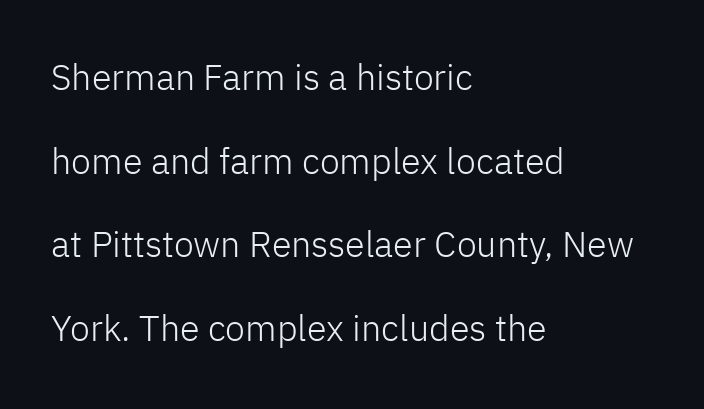
Q: Is the text bold? A: No.
Q: Is the text italic (slanted)? A: No, it is upright.
Q: Is the typeface a serif or a sans-serif typeface? A: Sans-serif.
Q: Is the text underlined? A: No.
Q: How is the paragraph aligned? A: Left-aligned.
Q: Is the spacing between letters normal or unusually wide? A: Normal.
Q: Is the spacing between lines tight, normal or loose? A: Loose.
Q: Width (condensed, normal, or wide)? A: Normal.
Q: Stroke contrast? A: Low.
Q: x-height? A: Medium.
Q: Monospaced? A: No.
